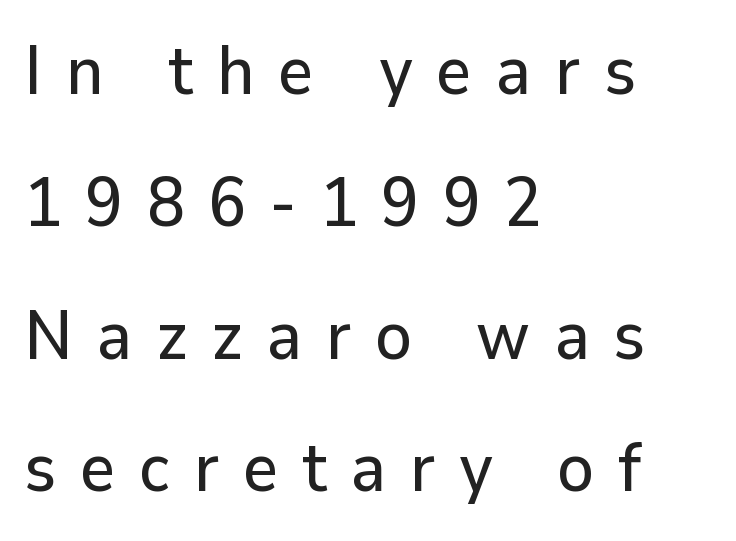
Q: Is the text italic (slanted)? A: No, it is upright.
Q: Is the typeface a serif or a sans-serif typeface? A: Sans-serif.
Q: Is the text underlined? A: No.
Q: How is the paragraph aligned? A: Left-aligned.
Q: Is the spacing between letters normal or unusually wide? A: Unusually wide.
Q: Is the spacing between lines tight, normal or loose? A: Loose.
Q: Width (condensed, normal, or wide)? A: Normal.
Q: Stroke contrast? A: Low.
Q: x-height? A: Medium.
Q: Monospaced? A: No.
